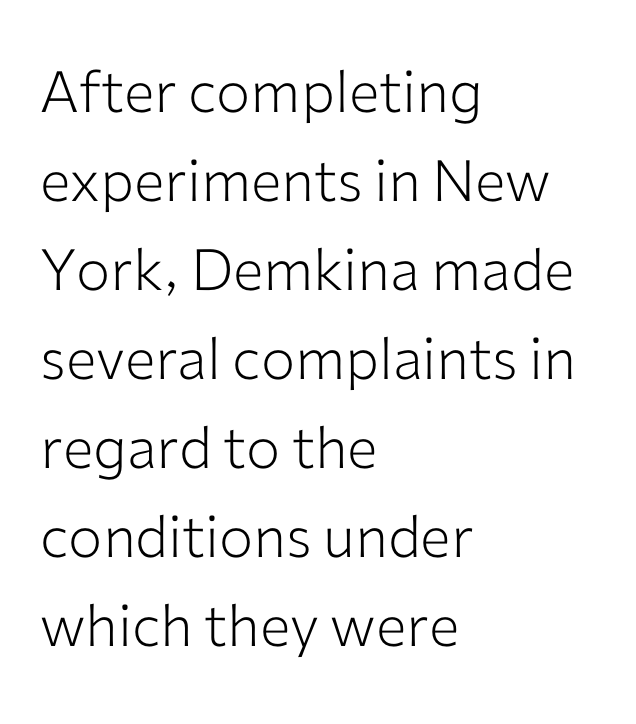
The passage shown is typed in a proportional face where columns would drift. Grotesque or geometric, the face here clearly has no serifs. In CSS terms this would be text-align: left. Words appear dense and cohesive because spacing is normal.
